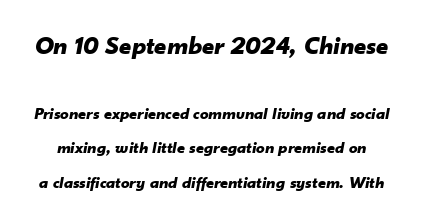
A bare baseline throughout the passage. You could call the tracking neutral — neither tight nor loose. Each new line begins a long way beneath the previous one. The text carries the slant typical of an italic or oblique font.
